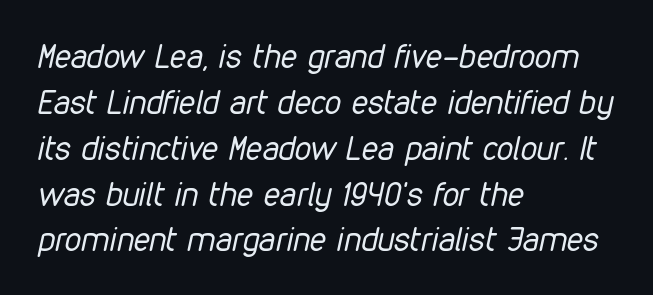
Underlining? Definitely not there. If you measured baseline to baseline, you'd find a middling distance. The face used here is proportionally spaced, like ordinary book or web type. Visually the block forms a straight wall on the left and a jagged coastline on the right. Caption: face not bold, strokes unweighted.
